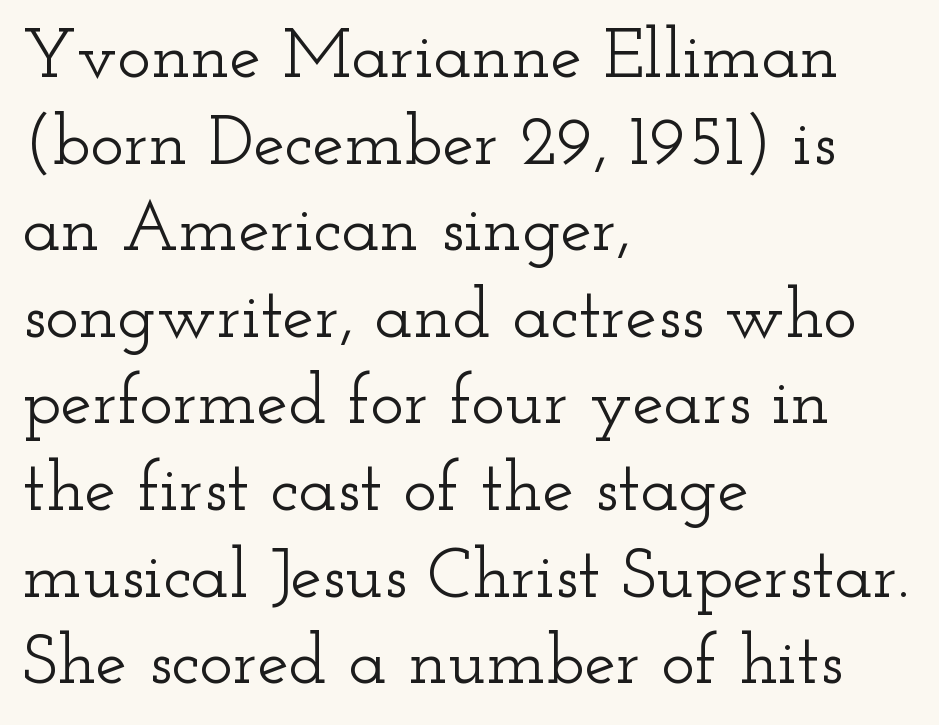
{"serif": "yes", "italic": "no", "width": "wide", "stroke_contrast": "low", "x_height": "small", "monospaced": "no", "underline": "no", "align": "left", "line_spacing_ratio": 1.22, "letter_spacing": "normal", "letter_spacing_em": 0.0, "glyph_px": 71}
